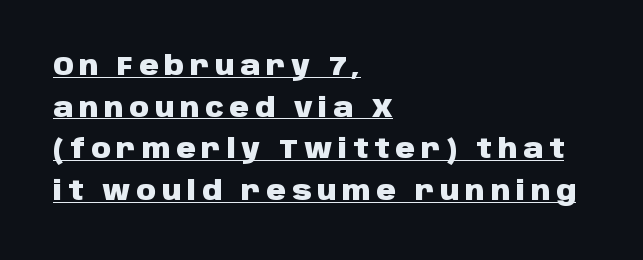
The image shows 27 px bold type, upright; set left-aligned, normal line spacing (1.54x), unusually wide letter spacing (+0.22 em), underlined.
